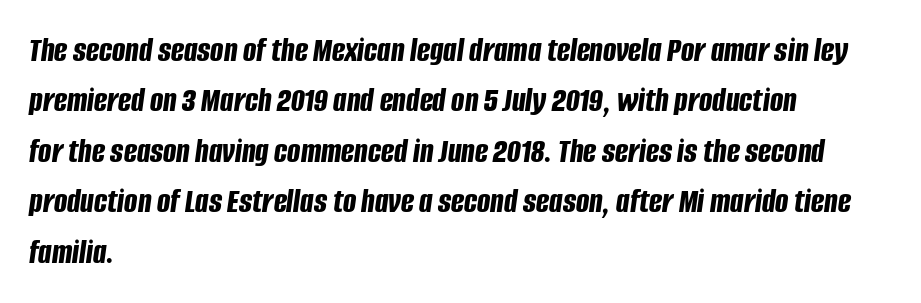
{"italic": "yes", "lean": "right", "slant_degrees": 8, "bold": "yes", "weight": "bold", "width": "condensed", "stroke_contrast": "low", "x_height": "large", "monospaced": "no", "underline": "no", "align": "left", "line_spacing": "normal", "line_spacing_ratio": 1.44, "letter_spacing": "normal", "letter_spacing_em": 0.0, "glyph_px": 35}
